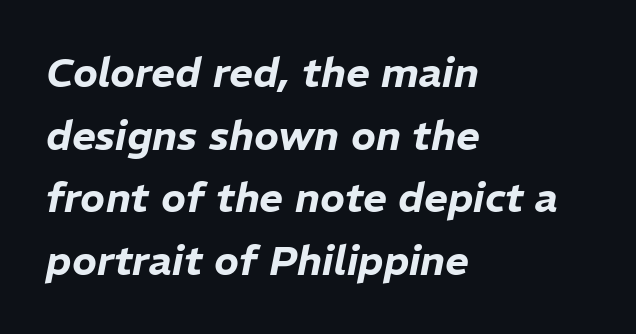
The image shows 41 px text type, italic (leaning right); set left-aligned, normal line spacing (1.53x), normal letter spacing, not underlined; low stroke contrast and a medium x-height.
